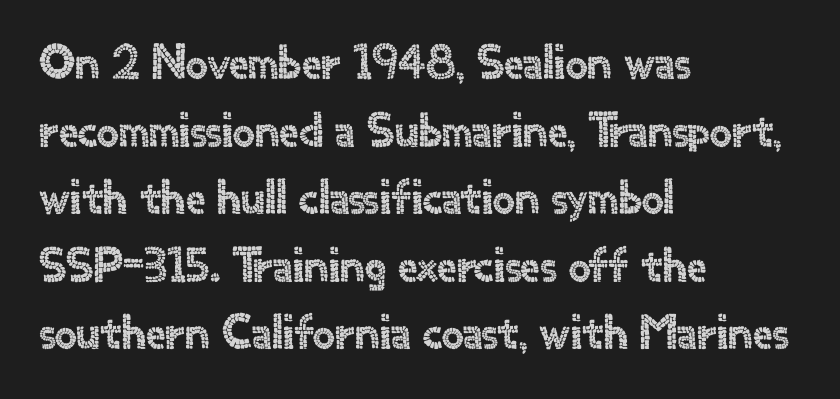
The image shows 49 px sans-serif type, upright; set left-aligned, normal line spacing (1.38x), normal letter spacing, not underlined; a small x-height.
